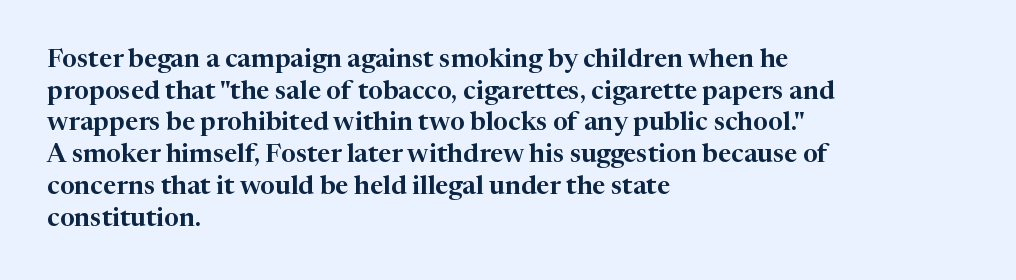
{"italic": "no", "underline": "no", "align": "left", "line_spacing_ratio": 1.22, "letter_spacing": "normal", "letter_spacing_em": 0.0, "glyph_px": 26}
